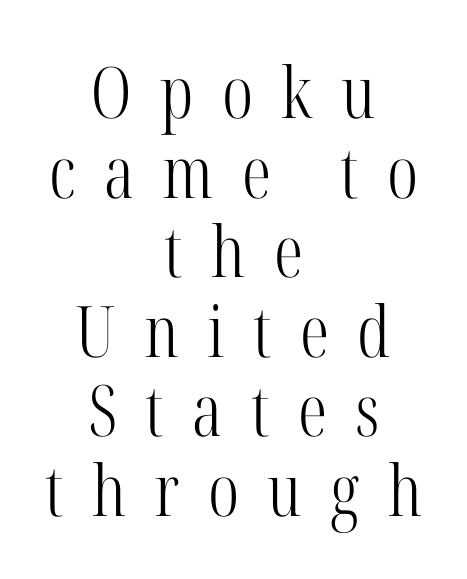
The image shows 71 px light, condensed serif type, upright; set centered, tight line spacing (1.12x), unusually wide letter spacing (+0.4 em), not underlined; high stroke contrast and a medium x-height.
